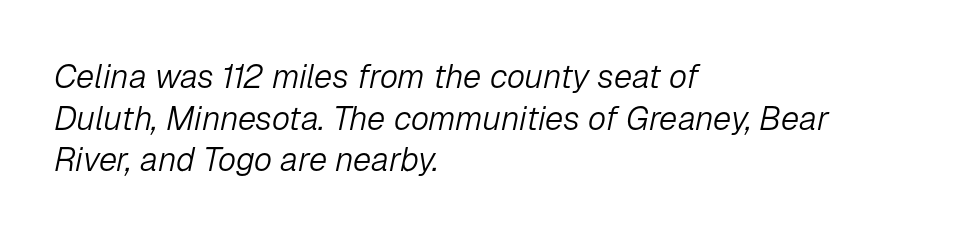
Q: Is the text bold? A: No.
Q: Is the text italic (slanted)? A: Yes, it leans right by about 12 degrees.
Q: Is the text underlined? A: No.
Q: How is the paragraph aligned? A: Left-aligned.
Q: Is the spacing between letters normal or unusually wide? A: Normal.
Q: Is the spacing between lines tight, normal or loose? A: Normal.
Q: Width (condensed, normal, or wide)? A: Normal.
Q: Stroke contrast? A: Low.
Q: x-height? A: Medium.
Q: Monospaced? A: No.
